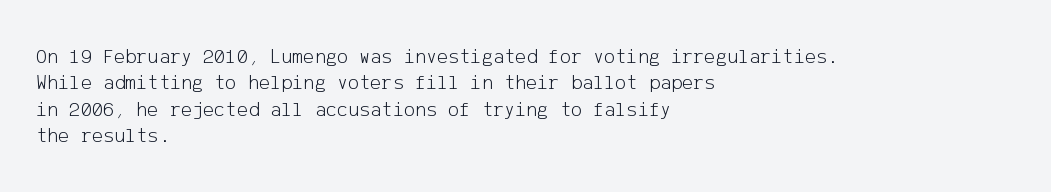
Q: Is the text bold? A: No.
Q: Is the text italic (slanted)? A: No, it is upright.
Q: Is the text underlined? A: No.
Q: How is the paragraph aligned? A: Left-aligned.
Q: Is the spacing between letters normal or unusually wide? A: Normal.
Q: Is the spacing between lines tight, normal or loose? A: Normal.
